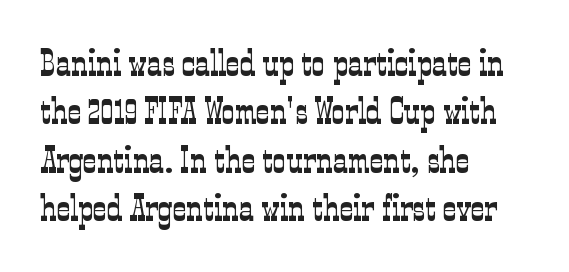
{"serif": "yes", "italic": "no", "bold": "no", "weight": "light", "width": "condensed", "stroke_contrast": "low", "x_height": "medium", "monospaced": "no", "underline": "no", "align": "left", "line_spacing": "normal", "line_spacing_ratio": 1.31, "letter_spacing": "normal", "letter_spacing_em": 0.0, "glyph_px": 37}
